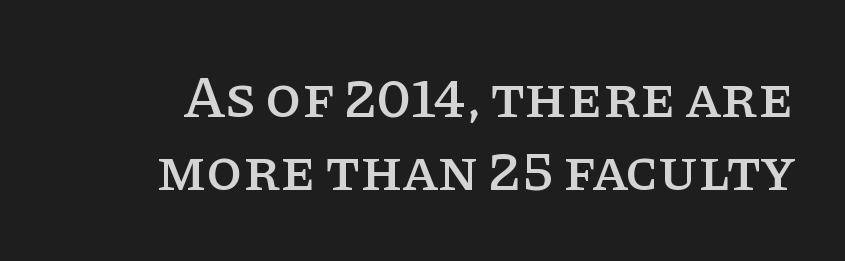
The passage shown is typed in a proportional face where columns would drift. Underlining? Definitely not there. If you drew a line through each stem, it would be perfectly vertical. The gaps between neighbouring characters are ordinary and unremarkable.
